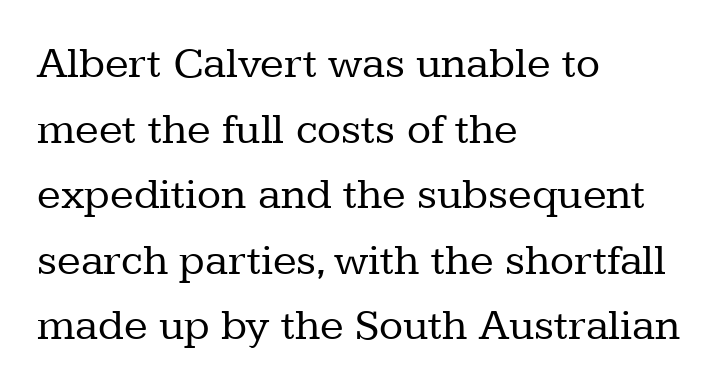
{"serif": "yes", "italic": "no", "bold": "no", "weight": "regular", "width": "normal", "stroke_contrast": "low", "x_height": "medium", "monospaced": "no", "underline": "no", "align": "left", "line_spacing": "normal", "line_spacing_ratio": 1.49, "letter_spacing": "normal", "letter_spacing_em": 0.0, "glyph_px": 44}
